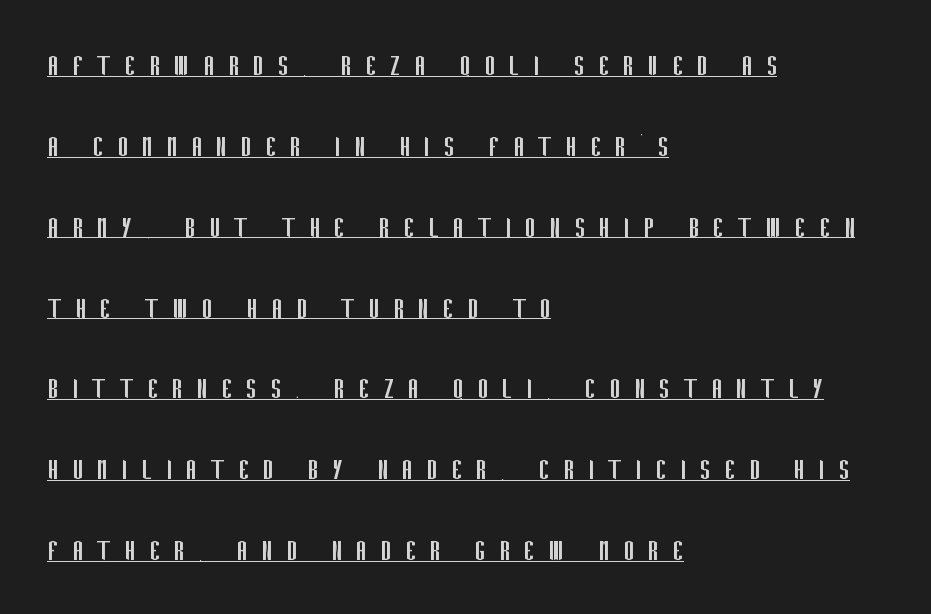
Q: Is the text bold? A: No.
Q: Is the text italic (slanted)? A: No, it is upright.
Q: Is the typeface a serif or a sans-serif typeface? A: Sans-serif.
Q: Is the text underlined? A: Yes.
Q: How is the paragraph aligned? A: Left-aligned.
Q: Is the spacing between letters normal or unusually wide? A: Unusually wide.
Q: Is the spacing between lines tight, normal or loose? A: Loose.
Q: Width (condensed, normal, or wide)? A: Condensed.
Q: Stroke contrast? A: Low.
Q: x-height? A: Large.
Q: Monospaced? A: No.
